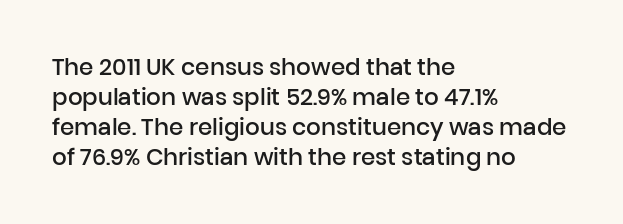
Letter spacing: default. Unlike italic type, these characters show no tilt at all. Look at the stroke-to-counter ratio: somewhat heavy, a semibold. Layout note: lines flush left.
